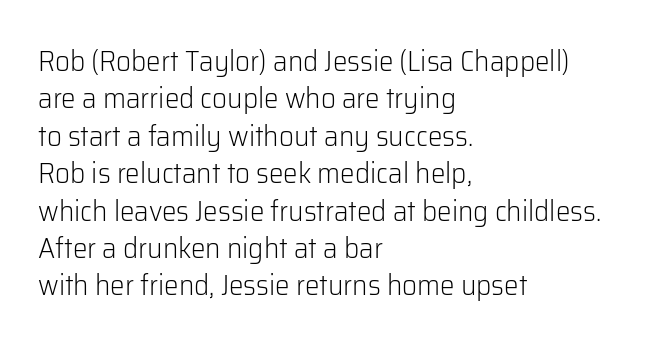
The type is set solid horizontally, with unmodified tracking. Check where the strokes stop: nothing finishes them off — pure sans. Looks like regular typesetting: each glyph gets only the width it needs. The area under the type is left untouched.
